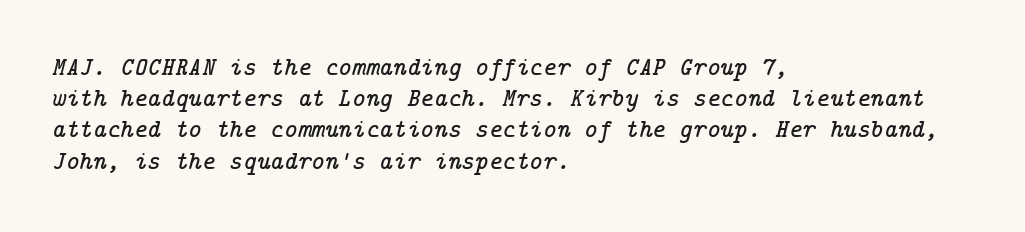
The letters sit at their default tracking, neither squeezed nor spread. Each row of text sits above clean, open space. Notice how the stems are inclined rather than vertical — that's the hallmark of italics. Compared with a centered layout, this one pins lines to the left instead.
